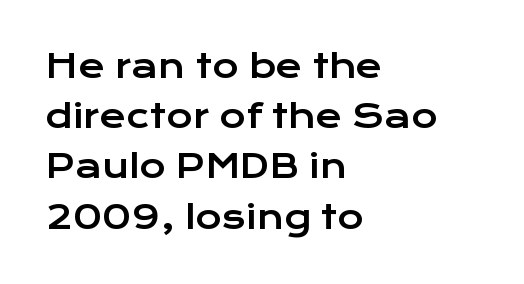
The rendering uses natural spacing where letterforms have individual widths. Examine the stroke ends and you'll find no serifs. The block of text has a typical density, with ordinary space between rows. Upright lettering throughout. The setting favours the left margin, as ordinary paragraphs usually do.
